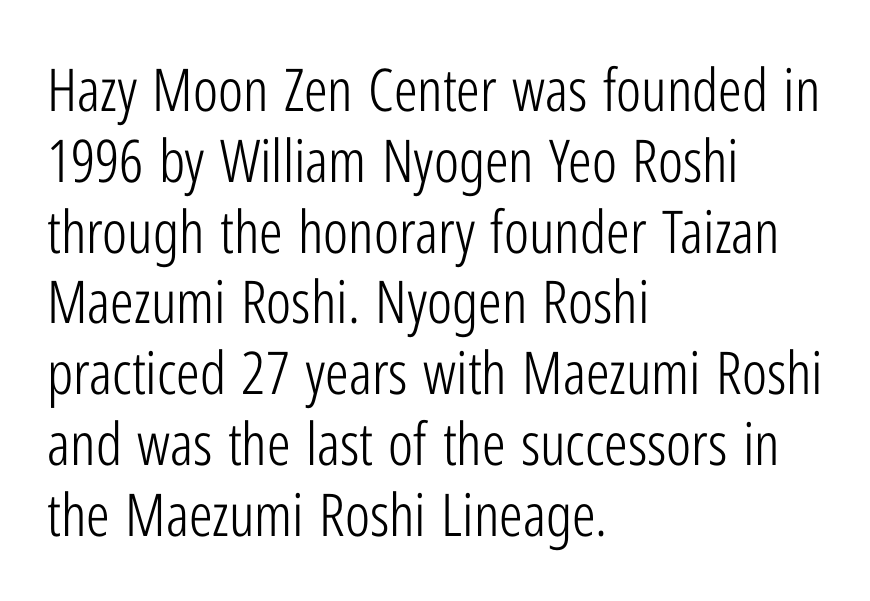
{"serif": "no", "italic": "no", "bold": "no", "weight": "light", "width": "condensed", "stroke_contrast": "low", "x_height": "medium", "monospaced": "no", "underline": "no", "align": "left", "line_spacing_ratio": 1.2, "letter_spacing": "normal", "letter_spacing_em": 0.0, "glyph_px": 59}
